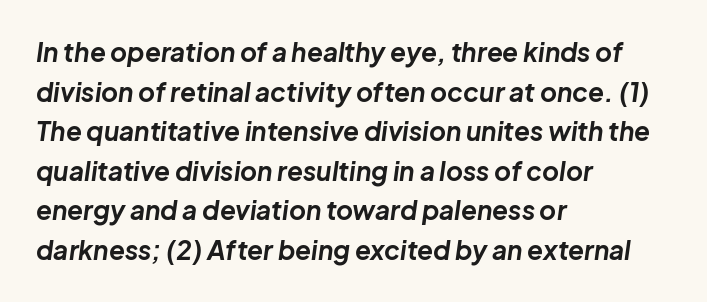
Q: Is the text bold? A: Yes.
Q: Is the text italic (slanted)? A: Yes, it leans right by about 8 degrees.
Q: Is the text underlined? A: No.
Q: How is the paragraph aligned? A: Left-aligned.
Q: Is the spacing between letters normal or unusually wide? A: Normal.
Q: Is the spacing between lines tight, normal or loose? A: Normal.
